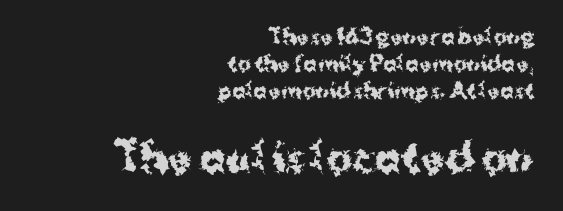
Q: Is the text bold? A: Yes.
Q: Is the text italic (slanted)? A: No, it is upright.
Q: Is the typeface a serif or a sans-serif typeface? A: Sans-serif.
Q: Is the text underlined? A: No.
Q: How is the paragraph aligned? A: Right-aligned.
Q: Is the spacing between letters normal or unusually wide? A: Normal.
Q: Is the spacing between lines tight, normal or loose? A: Normal.
Q: Which block of text is set in a larger size, the first (top) or the second (bottom)? A: The second (bottom) one.
Q: Width (condensed, normal, or wide)? A: Normal.
Q: Stroke contrast? A: Medium.
Q: x-height? A: Medium.
Q: Monospaced? A: No.
